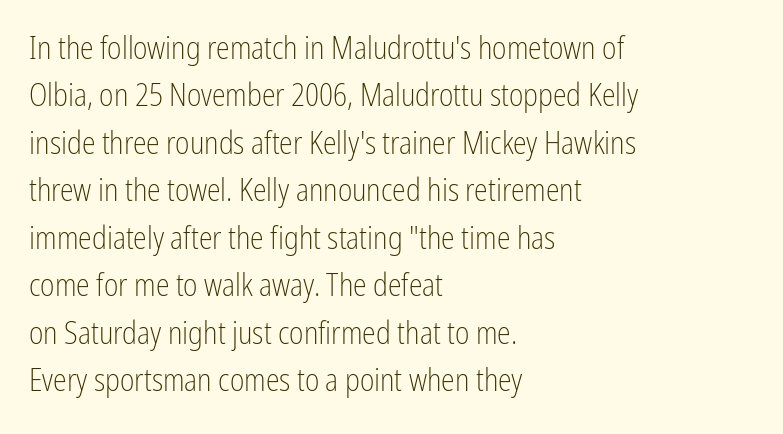
{"serif": "no", "italic": "no", "bold": "no", "weight": "light", "width": "condensed", "stroke_contrast": "low", "x_height": "medium", "monospaced": "no", "underline": "no", "align": "left", "line_spacing": "normal", "line_spacing_ratio": 1.53, "letter_spacing": "normal", "letter_spacing_em": 0.0, "glyph_px": 31}
